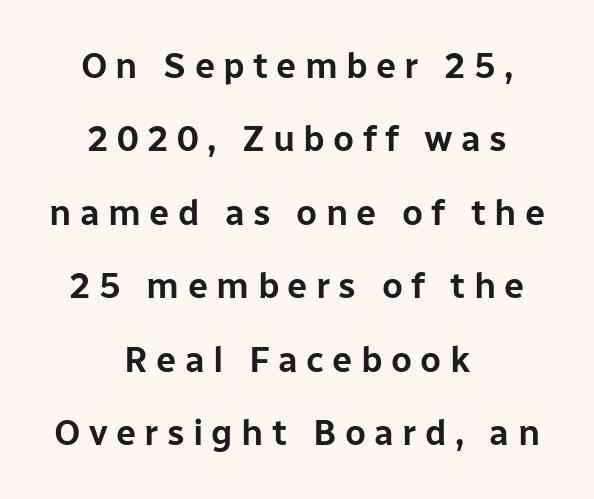
The image shows 36 px sans-serif type, upright; set centered, loose line spacing (2.04x), unusually wide letter spacing (+0.23 em), not underlined; low stroke contrast and a medium x-height.
